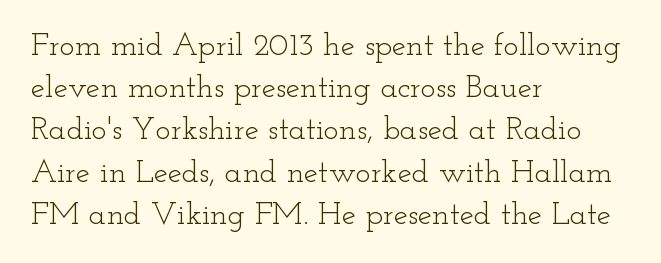
The letterforms sit shoulder to shoulder at normal distance. Note: serifs present on the glyphs. Spacing verdict: proportional, widths tailored to each character. Leading matches the norm, producing a regular column. The letters stand straight up with perfectly vertical stems. These glyphs show unthickened strokes, regular width or finer.
